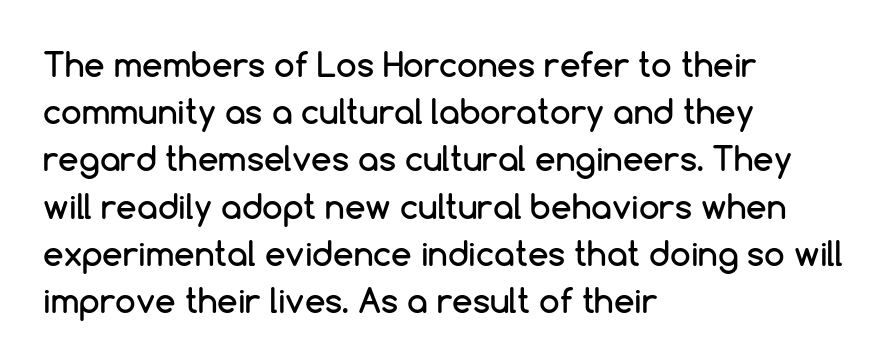
The image shows 33 px sans-serif type, upright; set left-aligned, normal line spacing (1.43x), normal letter spacing, not underlined; low stroke contrast and a medium x-height.
